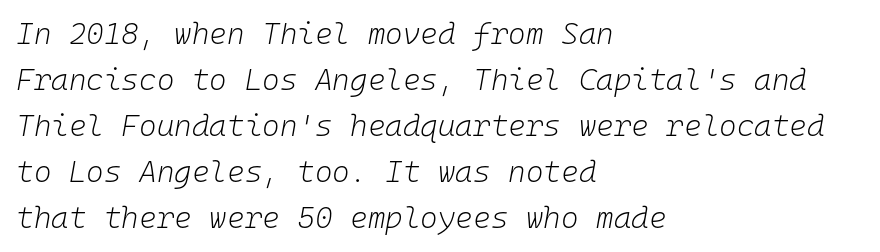
What's the leading like? Ordinary, nothing unusual. No word sits above an underline. Where is the straight margin? On the left. Think of a typewriter: that constant character pitch is what you see here. Standard letterfit; no display-style spreading of the glyphs.
